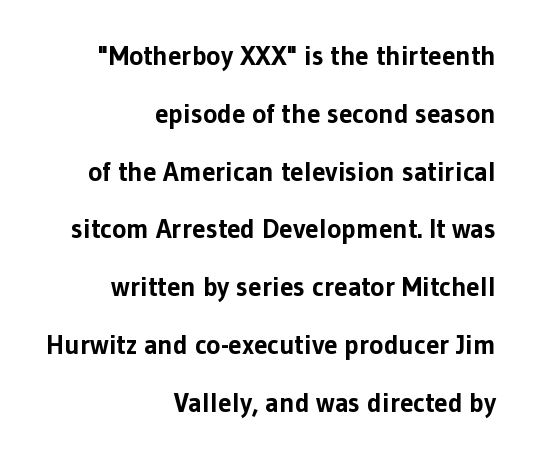
Honestly, the letter spacing is just normal — you wouldn't notice it. Widely set lines give the paragraph a tall, airy silhouette. The glyphs have the mass of a bold cut. No italicization has been applied; the sample stays upright.
